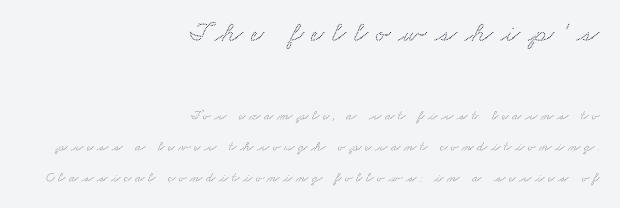
To sum up the face: it has serifs. The horizontal fit of the characters is loose and conspicuously gappy. Descenders hang freely into open space. Here the first block reads like a headline and the second like body copy. Rows of type keep a wide berth in the vertical direction. Spacing verdict: proportional, widths tailored to each character.
